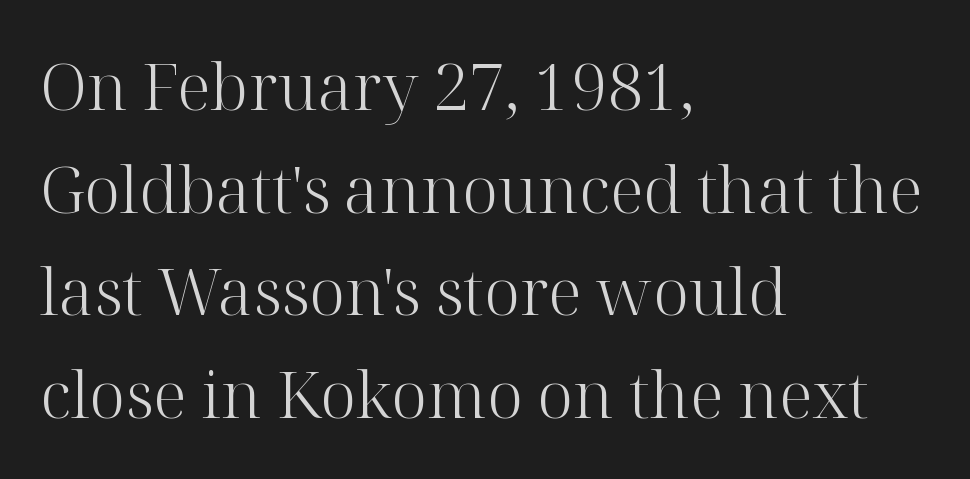
The image shows 65 px light serif type, upright; set left-aligned, normal line spacing (1.58x), normal letter spacing, not underlined; high stroke contrast and a medium x-height.
